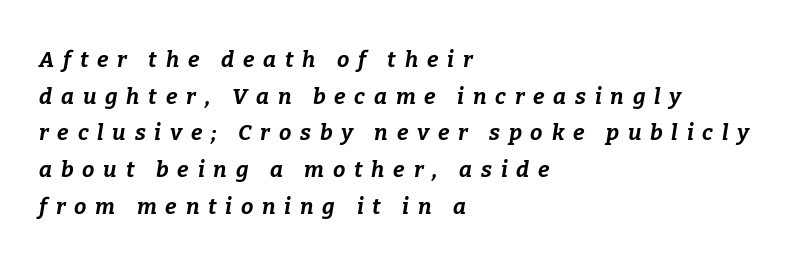
The image shows 22 px bold type, italic (leaning right); set left-aligned, normal line spacing (1.67x), unusually wide letter spacing (+0.4 em), not underlined.
